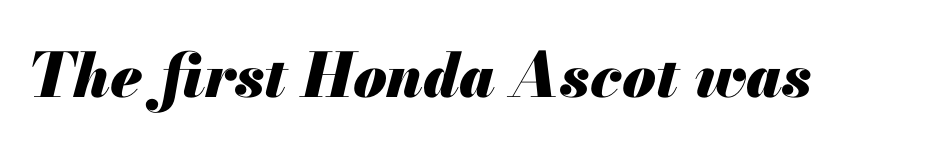
Typographic density is high because the face is bold. These lines are rendered in a variable-pitch font. The space directly below the letters is spotless. Characters follow at the spacing the type designer built in. Quick note: italic.
